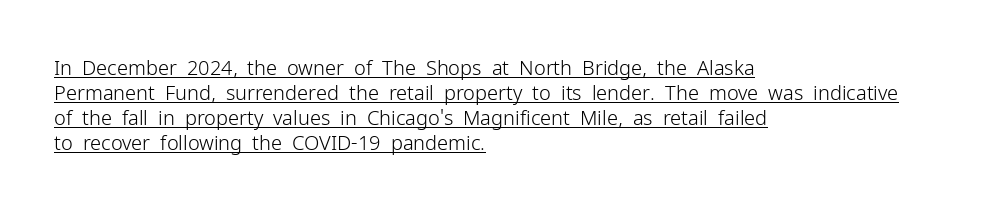
The image shows 20 px text type, upright; set left-aligned, normal line spacing (1.25x), normal letter spacing, underlined.
